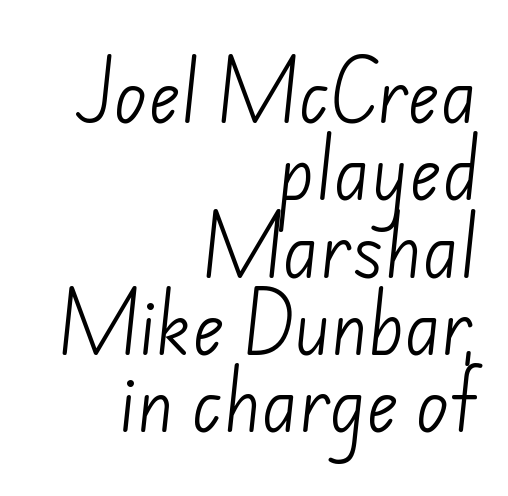
{"serif": "no", "bold": "no", "weight": "light", "width": "normal", "stroke_contrast": "low", "x_height": "small", "monospaced": "no", "underline": "no", "align": "right", "line_spacing": "tight", "line_spacing_ratio": 1.12, "letter_spacing": "normal", "letter_spacing_em": 0.0, "glyph_px": 69}
